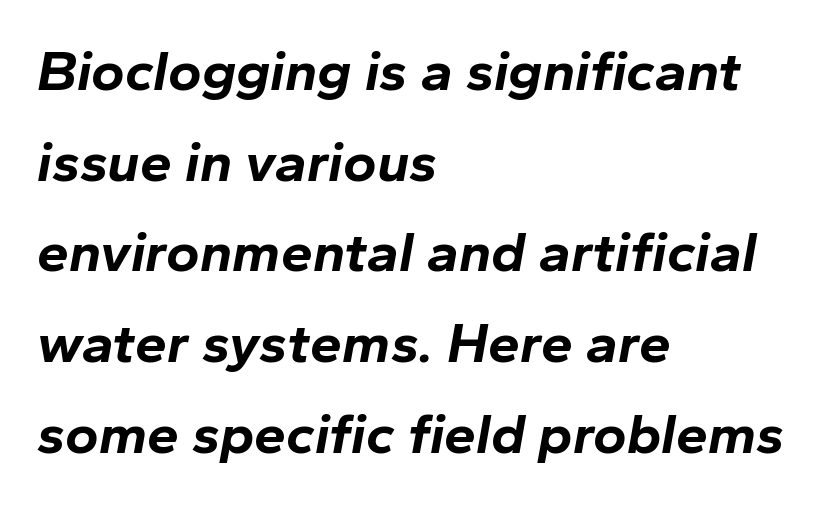
The image shows 57 px bold type, italic (leaning right); set left-aligned, normal line spacing (1.59x), normal letter spacing, not underlined; low stroke contrast and a medium x-height.
